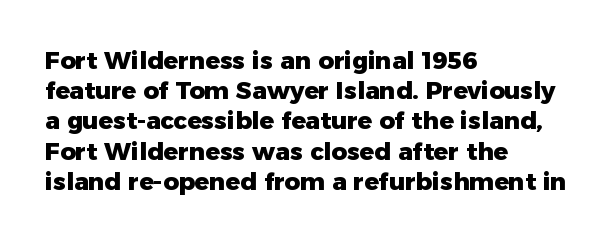
{"italic": "no", "bold": "yes", "underline": "no", "align": "left", "line_spacing": "normal", "line_spacing_ratio": 1.26, "letter_spacing": "normal", "letter_spacing_em": 0.0, "glyph_px": 24}
